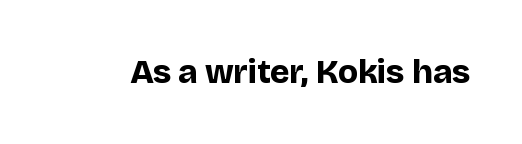
{"serif": "no", "italic": "no", "bold": "yes", "weight": "bold", "width": "normal", "stroke_contrast": "low", "x_height": "large", "monospaced": "no", "underline": "no", "letter_spacing": "normal", "letter_spacing_em": 0.0, "glyph_px": 33}
